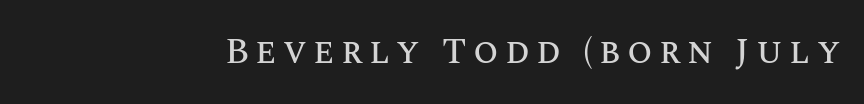
Upright lettering throughout. Varying glyph widths throughout — classic text-font behaviour. The gap between lines stays unmarked.
